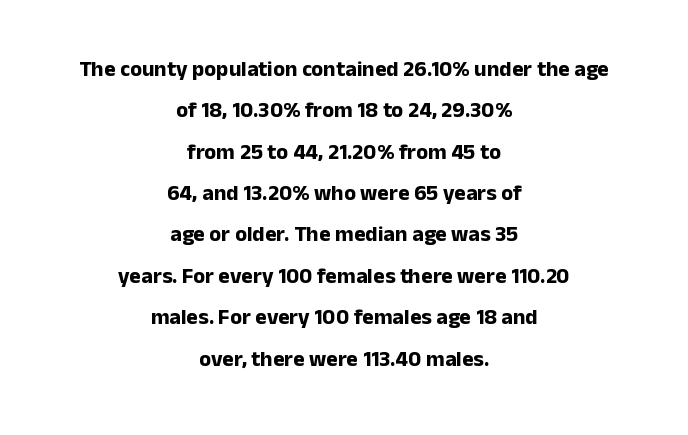
The image shows 22 px bold type, upright; set centered, line spacing 1.88x, normal letter spacing, not underlined.
